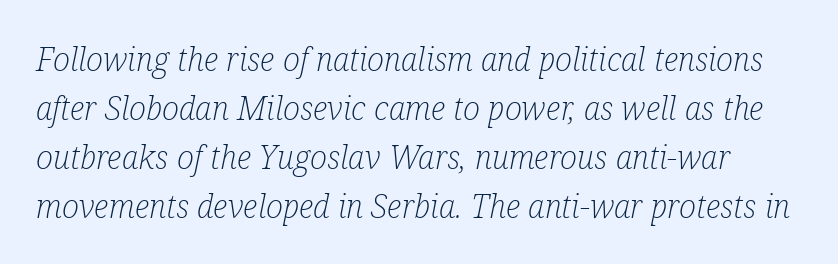
The image shows 32 px light, condensed serif type, italic (leaning right); set normal line spacing (1.53x), normal letter spacing, not underlined; low stroke contrast and a medium x-height.
